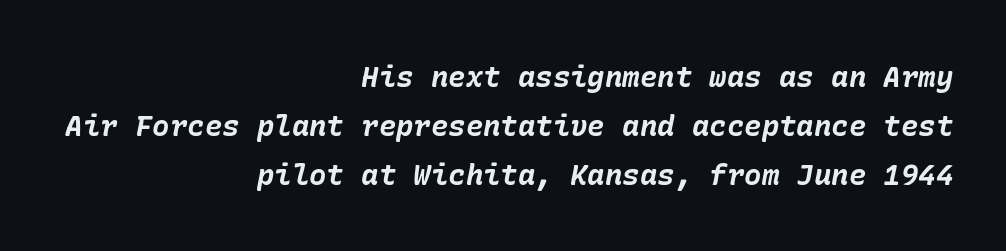
Q: Is the text bold? A: Yes.
Q: Is the text italic (slanted)? A: Yes, it leans right by about 10 degrees.
Q: Is the text underlined? A: No.
Q: How is the paragraph aligned? A: Right-aligned.
Q: Is the spacing between letters normal or unusually wide? A: Normal.
Q: Is the spacing between lines tight, normal or loose? A: Normal.
Q: Width (condensed, normal, or wide)? A: Normal.
Q: Stroke contrast? A: Low.
Q: x-height? A: Medium.
